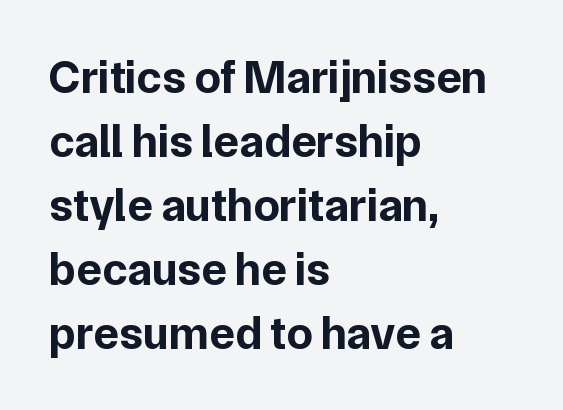
This sample keeps an unexceptional amount of space between lines. This is heavy type, rendered in bold. In terms of letterform style, serifs are entirely absent. The face used here is rendered with its standard letterfit.
